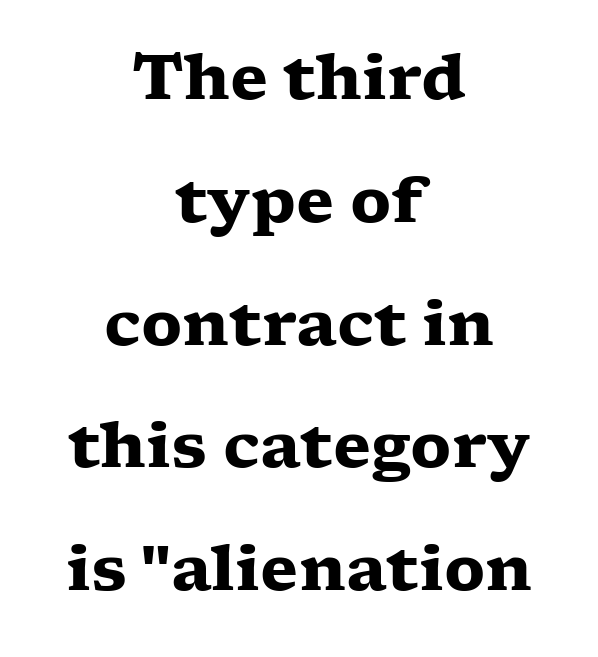
Looks like regular typesetting: each glyph gets only the width it needs. As a designer I'd log this as weight 700, bold. Only glyphs here, with clear space below each row. Type style note: has serifs. The line-height multiplier appears high, well above default.
